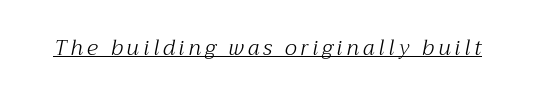
The image shows 21 px text type, italic (leaning right); set underlined.
